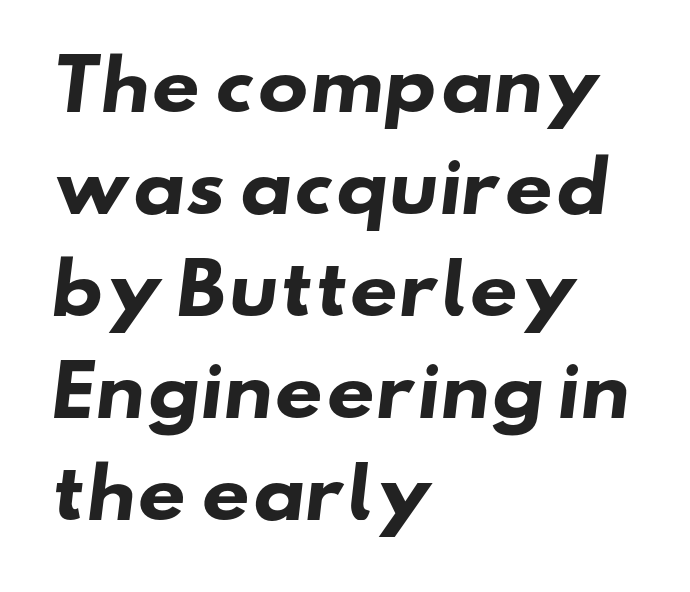
The passage shown stacks its lines at a standard gap. No word sits above an underline. These lines are rendered in a variable-pitch font. Here the glyphs are tracked normally, forming tight word shapes. Heavy, bold letterforms. This rendering uses left alignment, leaving the right contour irregular.
